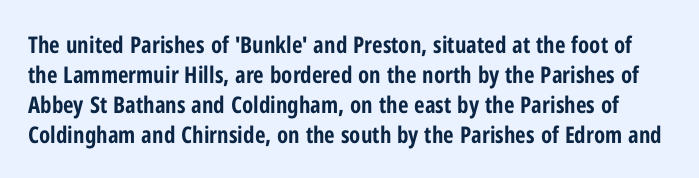
Look at the tracking — it's just the regular setting, nothing added. Each new line begins a customary step beneath the previous one. The glyphs are unaccompanied by any horizontal stroke below them. The passage shown is emphatically bold.
